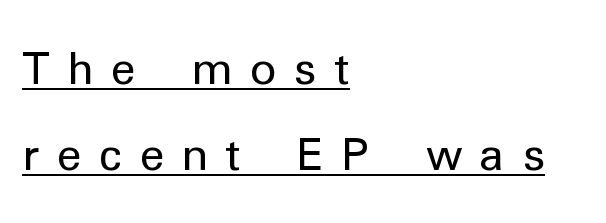
Upright lettering throughout. Tracking value appears strongly positive — letters spread wide. Successive baselines arrive slowly, with a big drop between each. The face used here is proportionally spaced, like ordinary book or web type. Each line of the rendering has a horizontal stroke beneath the glyphs. Short and long lines alike share a common starting point at left.
